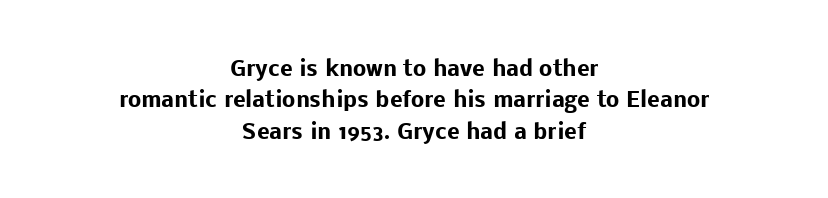
Q: Is the text bold? A: Yes.
Q: Is the text italic (slanted)? A: No, it is upright.
Q: Is the text underlined? A: No.
Q: How is the paragraph aligned? A: Centered.
Q: Is the spacing between letters normal or unusually wide? A: Normal.
Q: Is the spacing between lines tight, normal or loose? A: Normal.
